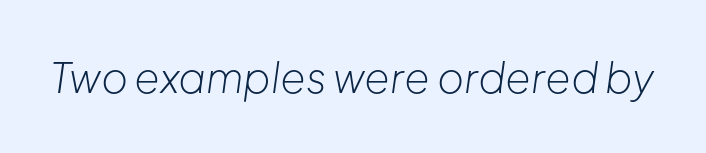
Q: Is the text bold? A: No.
Q: Is the text italic (slanted)? A: Yes, it leans right by about 8 degrees.
Q: Is the text underlined? A: No.
Q: Is the spacing between letters normal or unusually wide? A: Normal.
Q: Width (condensed, normal, or wide)? A: Normal.
Q: Stroke contrast? A: Low.
Q: x-height? A: Medium.
Q: Monospaced? A: No.
